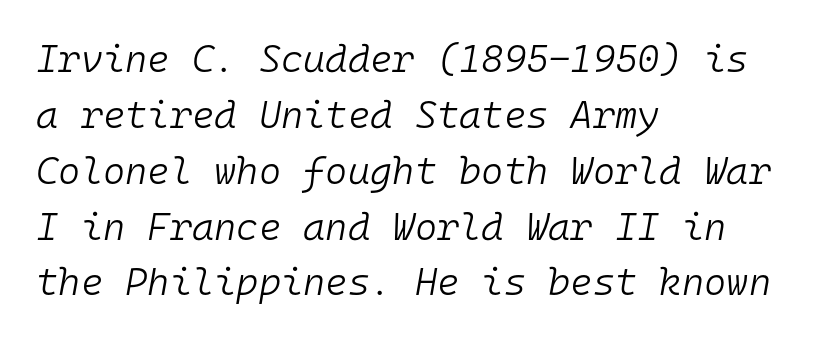
The image shows 38 px light type, italic (leaning right), monospaced; set left-aligned, normal line spacing (1.47x), normal letter spacing, not underlined; low stroke contrast and a medium x-height.
